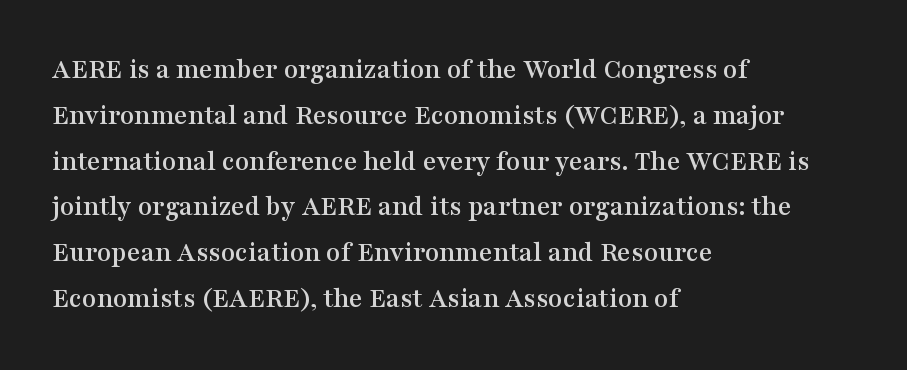
{"serif": "yes", "italic": "no", "width": "wide", "stroke_contrast": "medium", "x_height": "medium", "monospaced": "no", "underline": "no", "align": "left", "line_spacing": "normal", "line_spacing_ratio": 1.58, "letter_spacing": "normal", "letter_spacing_em": 0.0, "glyph_px": 29}
